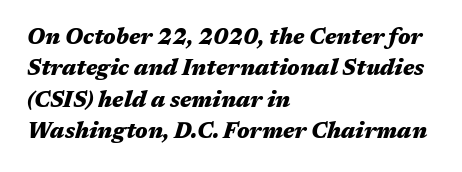
Q: Is the text bold? A: Yes.
Q: Is the text italic (slanted)? A: Yes, it leans right by about 17 degrees.
Q: Is the text underlined? A: No.
Q: How is the paragraph aligned? A: Left-aligned.
Q: Is the spacing between letters normal or unusually wide? A: Normal.
Q: Is the spacing between lines tight, normal or loose? A: Normal.
